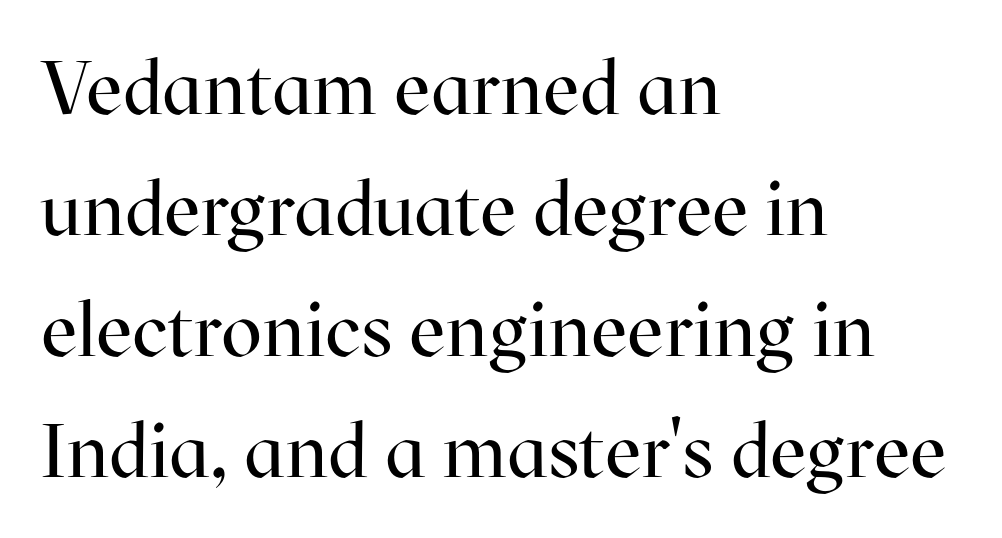
Which margin do the lines hug? The left one — the right edge is uneven. The text was rendered using a seriffed face with decorative stroke endings. Every character sits straight up, as roman type does. This sample has the flowing, uneven cadence of proportional lettering. Weight class: somewhere from thin through regular. Caption: standard tracking, unaltered.
